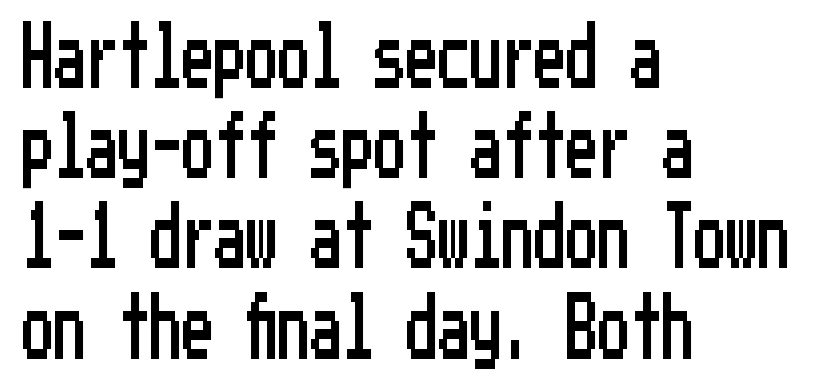
{"serif": "no", "italic": "no", "width": "condensed", "stroke_contrast": "low", "x_height": "medium", "underline": "no", "align": "left", "line_spacing": "normal", "line_spacing_ratio": 1.41, "letter_spacing": "normal", "letter_spacing_em": 0.0, "glyph_px": 64}
